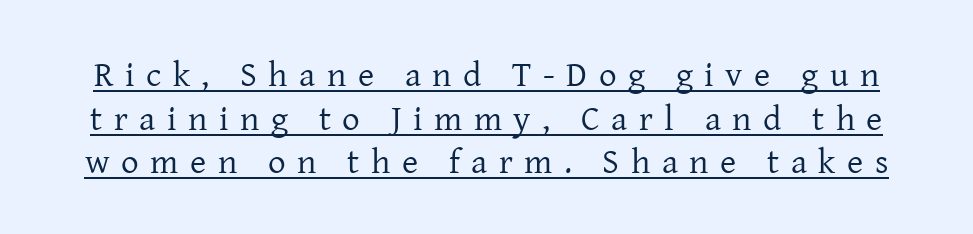
You can tell it's not italic because the verticals are truly vertical. A typesetter would label this face a serif. Like a heading marked for emphasis, these lines bear an underscore. Each new line begins a customary step beneath the previous one. Here the designer chose a conventional face with non-uniform glyph widths. Is this a heavy cut? Hardly; it is regular or lighter.
